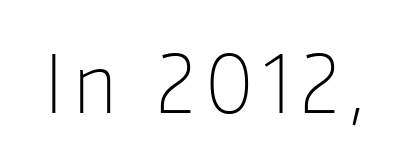
{"serif": "no", "italic": "no", "bold": "no", "weight": "light", "width": "condensed", "stroke_contrast": "low", "x_height": "medium", "monospaced": "no", "underline": "no", "glyph_px": 79}
